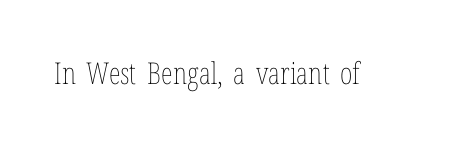
{"italic": "no", "bold": "no", "weight": "thin", "width": "condensed", "stroke_contrast": "low", "x_height": "medium", "monospaced": "no", "underline": "no", "letter_spacing": "normal", "letter_spacing_em": 0.0, "glyph_px": 30}
